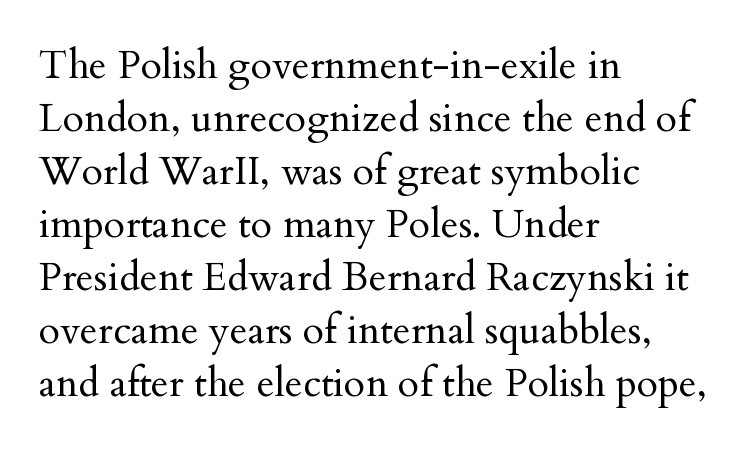
Q: Is the text bold? A: No.
Q: Is the text italic (slanted)? A: No, it is upright.
Q: Is the typeface a serif or a sans-serif typeface? A: Serif.
Q: Is the text underlined? A: No.
Q: How is the paragraph aligned? A: Left-aligned.
Q: Is the spacing between letters normal or unusually wide? A: Normal.
Q: Is the spacing between lines tight, normal or loose? A: Normal.
Q: Width (condensed, normal, or wide)? A: Normal.
Q: Stroke contrast? A: Medium.
Q: x-height? A: Small.
Q: Monospaced? A: No.
